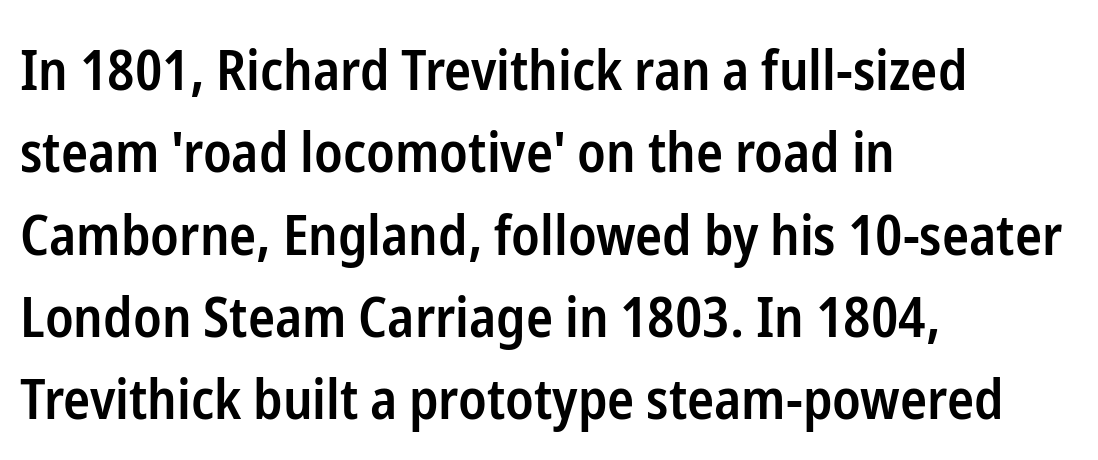
Q: Is the text bold? A: Semi-bold.
Q: Is the text italic (slanted)? A: No, it is upright.
Q: Is the typeface a serif or a sans-serif typeface? A: Sans-serif.
Q: Is the text underlined? A: No.
Q: How is the paragraph aligned? A: Left-aligned.
Q: Is the spacing between letters normal or unusually wide? A: Normal.
Q: Is the spacing between lines tight, normal or loose? A: Normal.
Q: Width (condensed, normal, or wide)? A: Condensed.
Q: Stroke contrast? A: Low.
Q: x-height? A: Medium.
Q: Monospaced? A: No.
